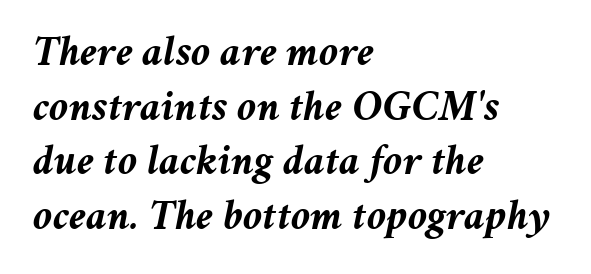
The image shows 43 px semibold type, italic (leaning right); set left-aligned, normal line spacing (1.27x), normal letter spacing, not underlined; medium stroke contrast and a medium x-height.
